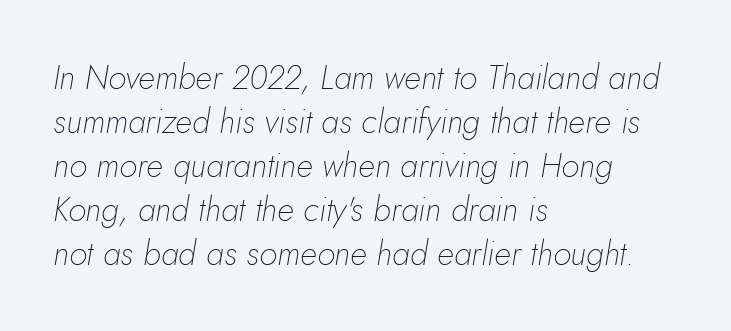
{"italic": "yes", "lean": "right", "slant_degrees": 5, "bold": "no", "weight": "thin", "width": "normal", "stroke_contrast": "low", "x_height": "small", "monospaced": "no", "underline": "no", "align": "left", "line_spacing": "normal", "line_spacing_ratio": 1.33, "letter_spacing": "normal", "letter_spacing_em": 0.0, "glyph_px": 33}
